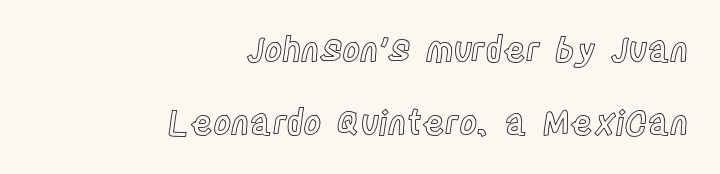
Q: Is the text italic (slanted)? A: Yes.
Q: Is the text underlined? A: No.
Q: How is the paragraph aligned? A: Right-aligned.
Q: Is the spacing between letters normal or unusually wide? A: Normal.
Q: Is the spacing between lines tight, normal or loose? A: Loose.
Q: Width (condensed, normal, or wide)? A: Condensed.
Q: x-height? A: Large.
Q: Monospaced? A: No.
